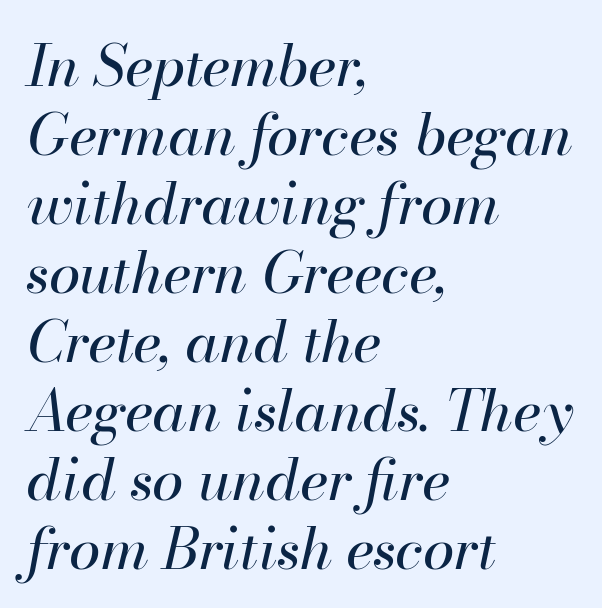
{"italic": "yes", "lean": "right", "slant_degrees": 13, "bold": "no", "weight": "regular", "width": "normal", "stroke_contrast": "high", "x_height": "small", "monospaced": "no", "underline": "no", "align": "left", "line_spacing_ratio": 1.21, "letter_spacing": "normal", "letter_spacing_em": 0.0, "glyph_px": 57}
